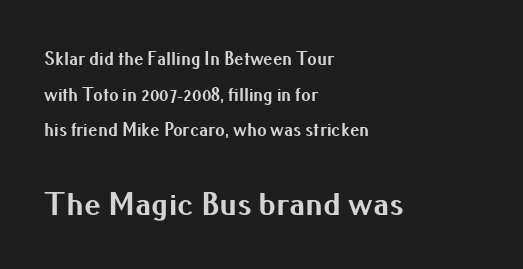
{"serif": "no", "italic": "no", "bold": "yes", "weight": "bold", "width": "normal", "stroke_contrast": "medium", "x_height": "small", "monospaced": "no", "underline": "no", "align": "left", "line_spacing_ratio": 1.88, "letter_spacing": "normal", "letter_spacing_em": 0.0, "larger_block": "second", "size_ratio": 1.79, "glyph_px": 34}
